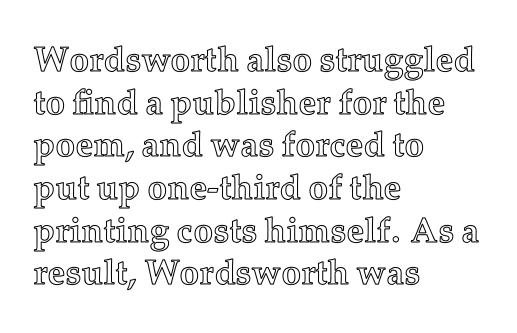
Each line starts at the same left margin while the right side varies. The baseline area is clear. Spacing verdict: proportional, widths tailored to each character. These lines keep a tight, regular rhythm from letter to letter. It's the straight-up-and-down kind of type.
